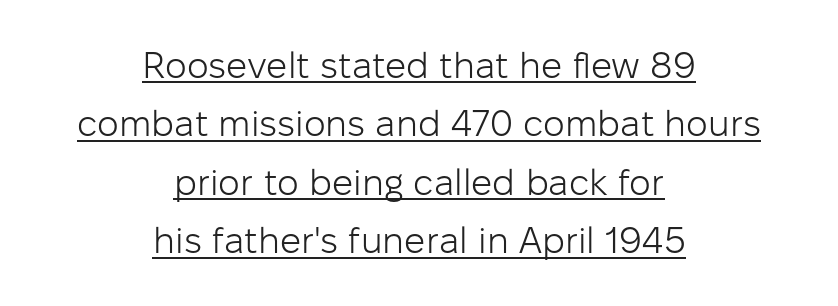
The image shows 37 px light sans-serif type, upright; set centered, normal line spacing (1.58x), normal letter spacing, underlined; low stroke contrast and a medium x-height.
